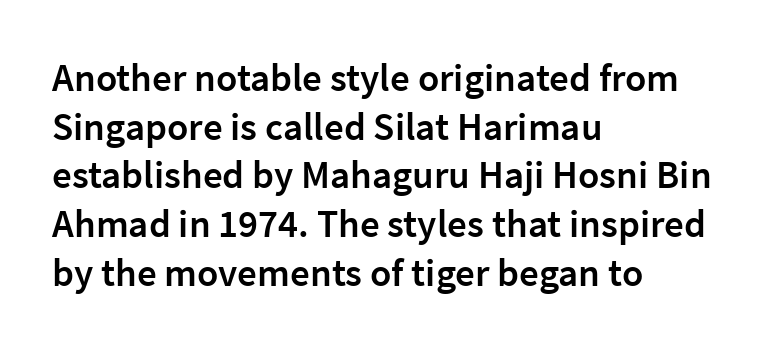
Q: Is the text bold? A: Semi-bold.
Q: Is the text italic (slanted)? A: No, it is upright.
Q: Is the typeface a serif or a sans-serif typeface? A: Sans-serif.
Q: Is the text underlined? A: No.
Q: How is the paragraph aligned? A: Left-aligned.
Q: Is the spacing between letters normal or unusually wide? A: Normal.
Q: Is the spacing between lines tight, normal or loose? A: Normal.
Q: Width (condensed, normal, or wide)? A: Normal.
Q: Stroke contrast? A: Low.
Q: x-height? A: Medium.
Q: Monospaced? A: No.
